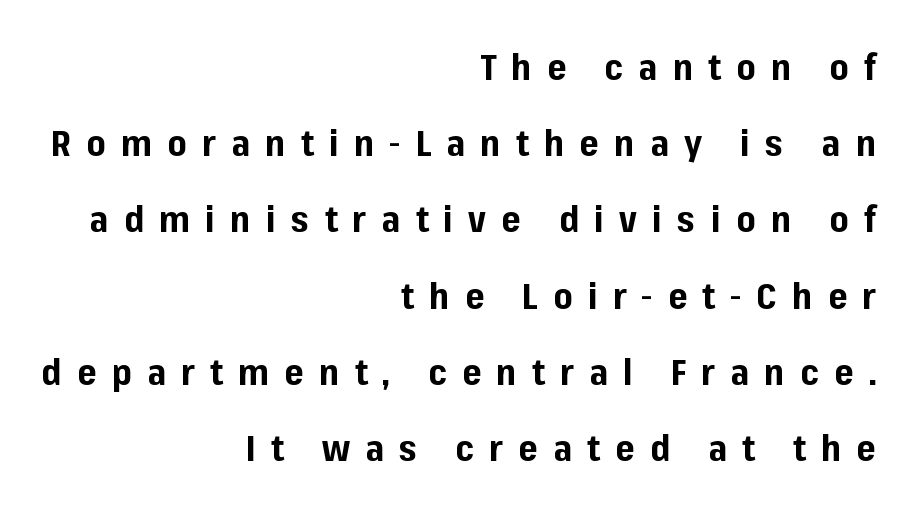
The image shows 37 px bold sans-serif type, upright; set right-aligned, loose line spacing (2.06x), unusually wide letter spacing (+0.41 em), not underlined; low stroke contrast and a medium x-height.
